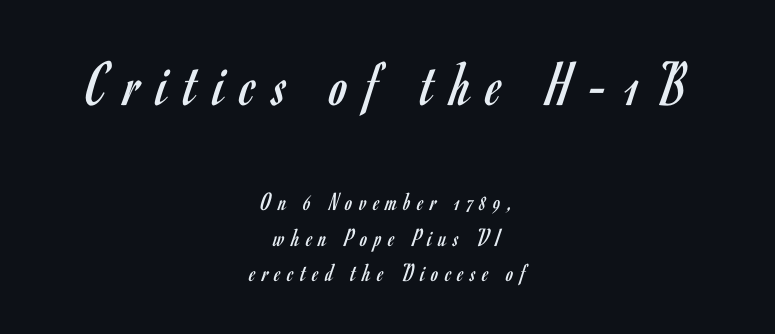
The image shows 65 px regular-weight, condensed sans-serif type; set centered, normal line spacing (1.37x), unusually wide letter spacing (+0.26 em), not underlined; the first (top) block is 2.5x larger; low stroke contrast and a small x-height.
